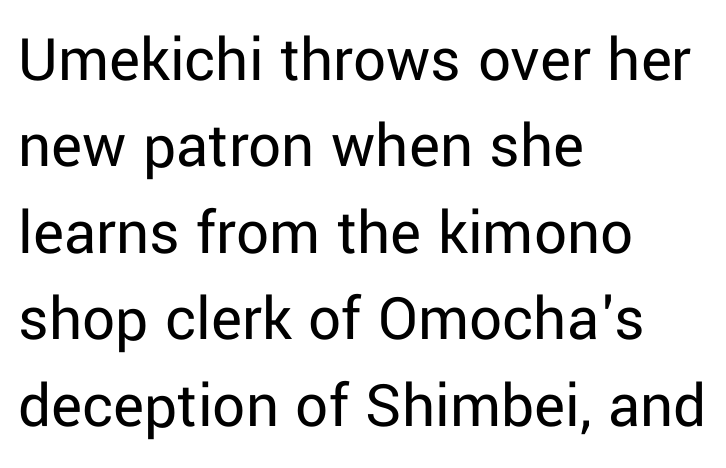
The image shows 65 px regular-weight sans-serif type, upright; set left-aligned, normal line spacing (1.33x), normal letter spacing, not underlined; low stroke contrast and a medium x-height.
